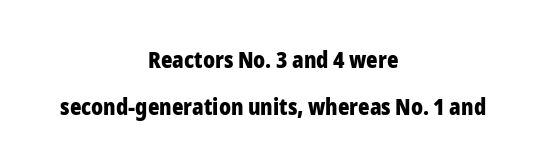
Q: Is the text bold? A: Yes.
Q: Is the text italic (slanted)? A: No, it is upright.
Q: Is the text underlined? A: No.
Q: How is the paragraph aligned? A: Centered.
Q: Is the spacing between letters normal or unusually wide? A: Normal.
Q: Is the spacing between lines tight, normal or loose? A: Loose.
